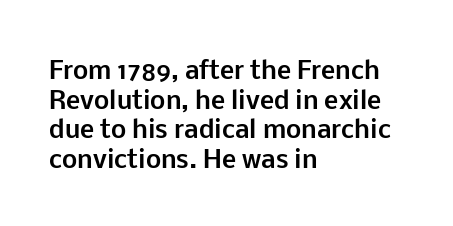
{"italic": "no", "bold": "yes", "underline": "no", "align": "left", "line_spacing_ratio": 1.23, "letter_spacing": "normal", "letter_spacing_em": 0.0, "glyph_px": 24}
